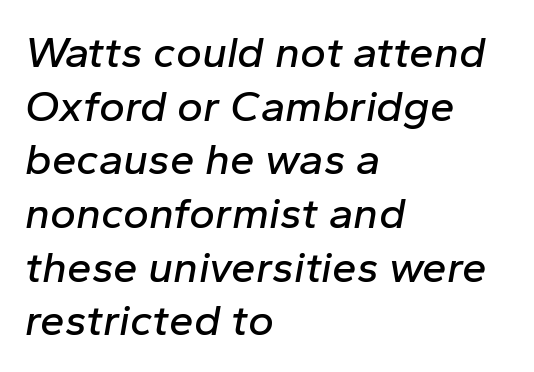
The image shows 44 px text type, italic (leaning right); set left-aligned, line spacing 1.22x, normal letter spacing, not underlined; low stroke contrast and a medium x-height.
